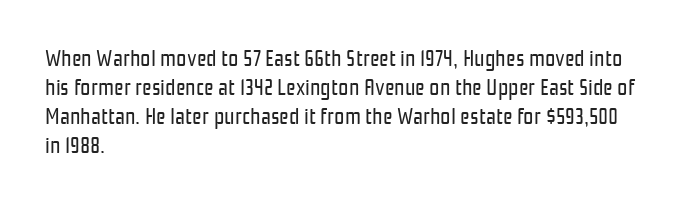
{"italic": "no", "bold": "no", "underline": "no", "align": "left", "line_spacing": "normal", "line_spacing_ratio": 1.26, "letter_spacing": "normal", "letter_spacing_em": 0.0, "glyph_px": 23}
